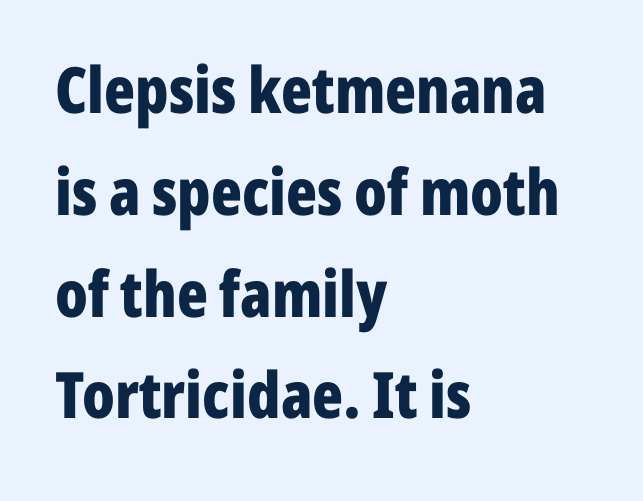
Spacing verdict: proportional, widths tailored to each character. Ordinary non-slanted type is in use. Descenders hang freely into open space. Nope, no serifs anywhere on these letters.
